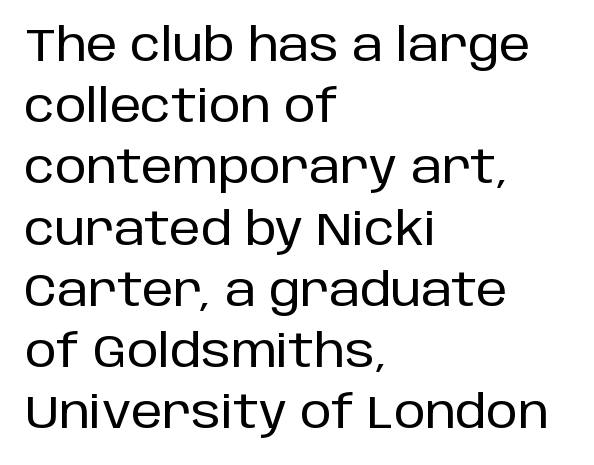
Q: Is the text italic (slanted)? A: No, it is upright.
Q: Is the typeface a serif or a sans-serif typeface? A: Sans-serif.
Q: Is the text underlined? A: No.
Q: How is the paragraph aligned? A: Left-aligned.
Q: Is the spacing between letters normal or unusually wide? A: Normal.
Q: Is the spacing between lines tight, normal or loose? A: Normal.
Q: Width (condensed, normal, or wide)? A: Normal.
Q: Stroke contrast? A: Low.
Q: x-height? A: Large.
Q: Monospaced? A: No.
